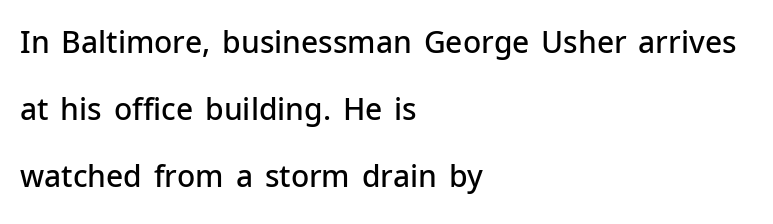
{"serif": "no", "italic": "no", "bold": "semi", "weight": "semibold", "width": "normal", "stroke_contrast": "low", "x_height": "medium", "monospaced": "no", "underline": "no", "align": "left", "line_spacing": "loose", "line_spacing_ratio": 2.24, "letter_spacing": "normal", "letter_spacing_em": 0.0, "glyph_px": 30}
